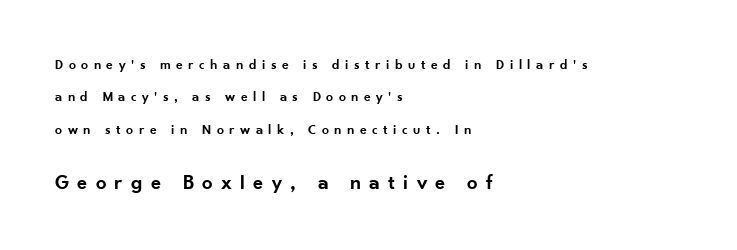
{"italic": "no", "bold": "semi", "underline": "no", "align": "left", "line_spacing": "loose", "line_spacing_ratio": 2.32, "letter_spacing": "wide", "letter_spacing_em": 0.39, "larger_block": "second", "size_ratio": 1.5, "glyph_px": 21}
